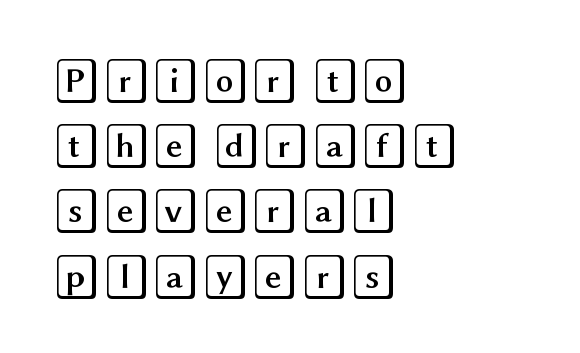
The image shows 45 px wide type, upright; set left-aligned, normal line spacing (1.45x), normal letter spacing, not underlined; a large x-height.
